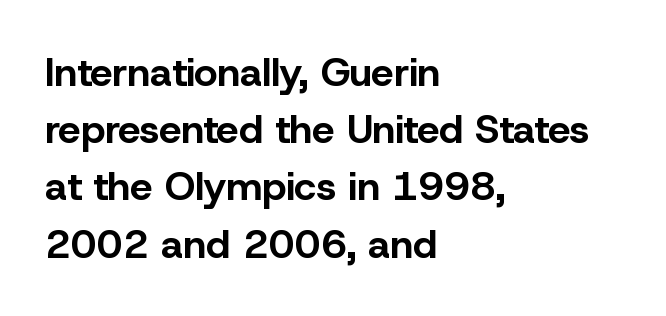
The font's upright variant was chosen for this text. The rendering anchors every line to the left-hand side. The face used here is a sans, in the tradition of grotesques and geometrics. The passage shown is typed in a proportional face where columns would drift.
